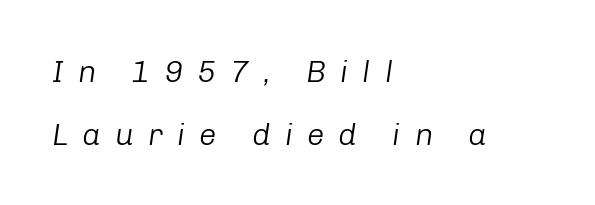
Emphasis-style slanted type is in use. A classic flush-left, rag-right setting is used for this passage. Airy leading. Is the type heavy? It reads as light-to-regular instead. The horizontal fit of the characters is loose and conspicuously gappy.
